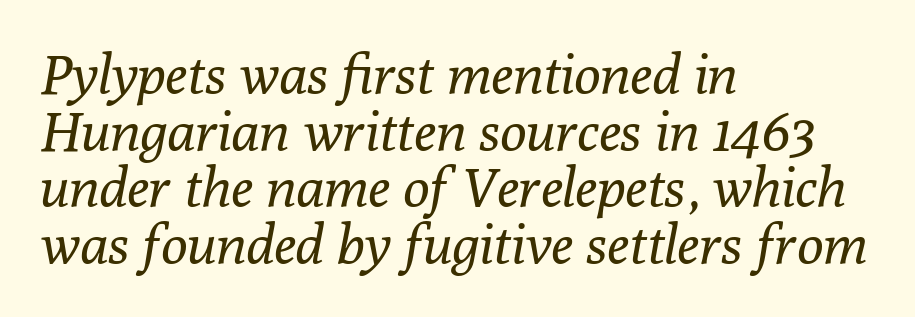
The image shows 55 px regular-weight serif type, italic (leaning right); set left-aligned, tight line spacing (1.03x), normal letter spacing, not underlined; low stroke contrast and a medium x-height.
